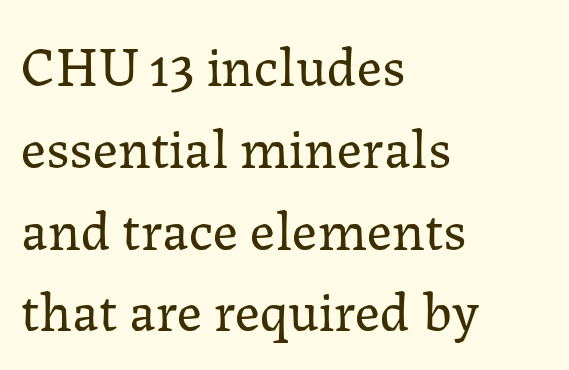
Casual observation: everything's shoved over to the left. Upright lettering throughout. A quiet, ordinary-to-light weight characterises the typeface. This is serif lettering, the kind often seen in printed books. The passage shown is not underscored anywhere.
